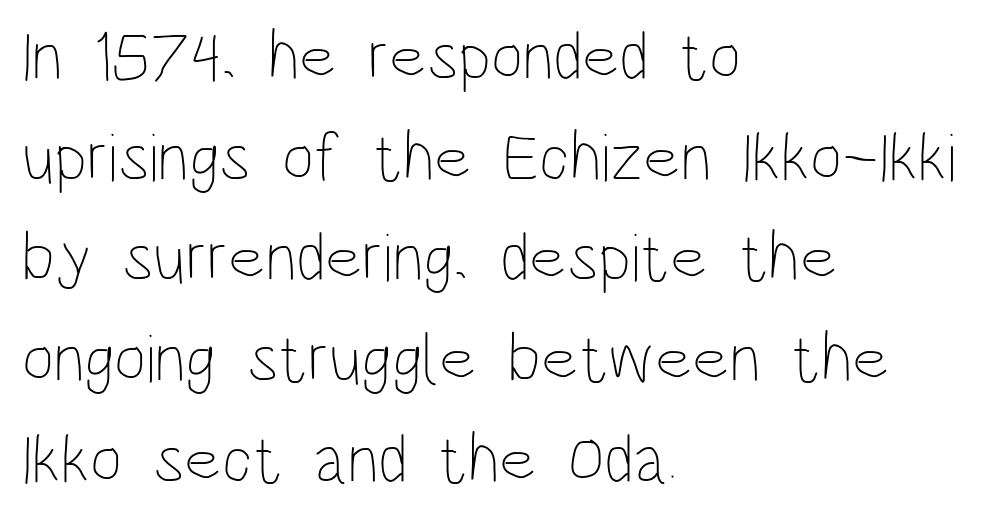
Q: Is the text bold? A: No.
Q: Is the text italic (slanted)? A: No, it is upright.
Q: Is the text underlined? A: No.
Q: How is the paragraph aligned? A: Left-aligned.
Q: Is the spacing between letters normal or unusually wide? A: Normal.
Q: Is the spacing between lines tight, normal or loose? A: Normal.
Q: Width (condensed, normal, or wide)? A: Condensed.
Q: Stroke contrast? A: Low.
Q: x-height? A: Large.
Q: Monospaced? A: No.
